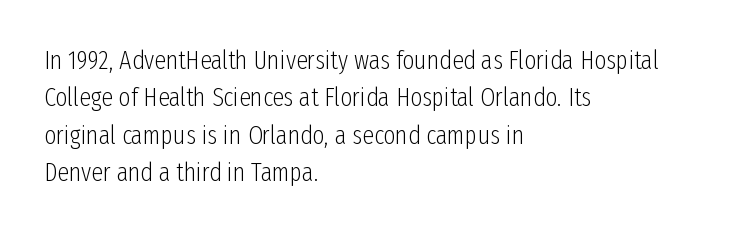
{"italic": "no", "bold": "no", "underline": "no", "align": "left", "line_spacing": "normal", "line_spacing_ratio": 1.44, "letter_spacing": "normal", "letter_spacing_em": 0.0, "glyph_px": 26}
